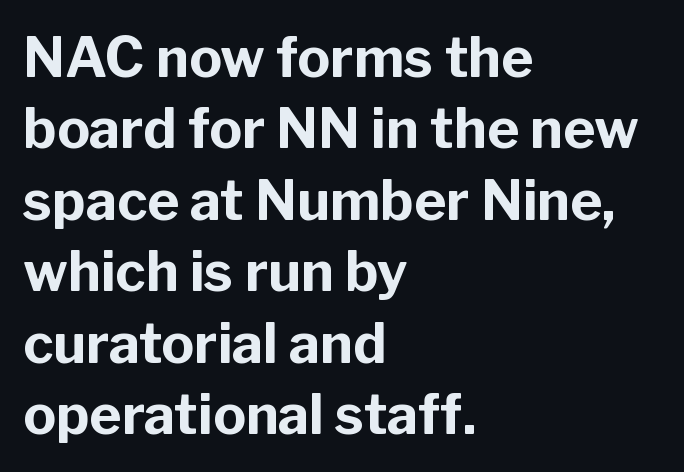
Q: Is the text bold? A: Yes.
Q: Is the text italic (slanted)? A: No, it is upright.
Q: Is the typeface a serif or a sans-serif typeface? A: Sans-serif.
Q: Is the text underlined? A: No.
Q: How is the paragraph aligned? A: Left-aligned.
Q: Is the spacing between letters normal or unusually wide? A: Normal.
Q: Is the spacing between lines tight, normal or loose? A: Normal.
Q: Width (condensed, normal, or wide)? A: Normal.
Q: Stroke contrast? A: Low.
Q: x-height? A: Medium.
Q: Monospaced? A: No.
